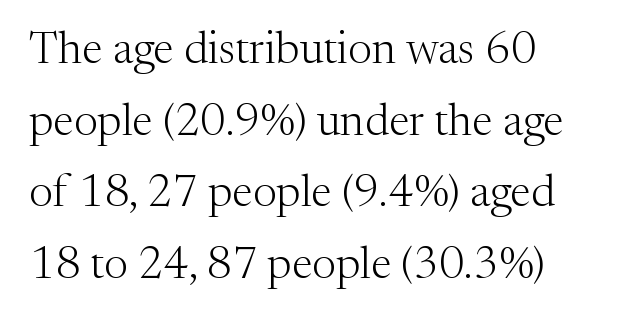
Is there any slant? The stems are plumb. What kind of face is this? One with serifs. What stands out about the letter spacing? Nothing — it is the standard amount. Unbolded letterforms with no extra heft. Words float on clear page, feet unadorned.
